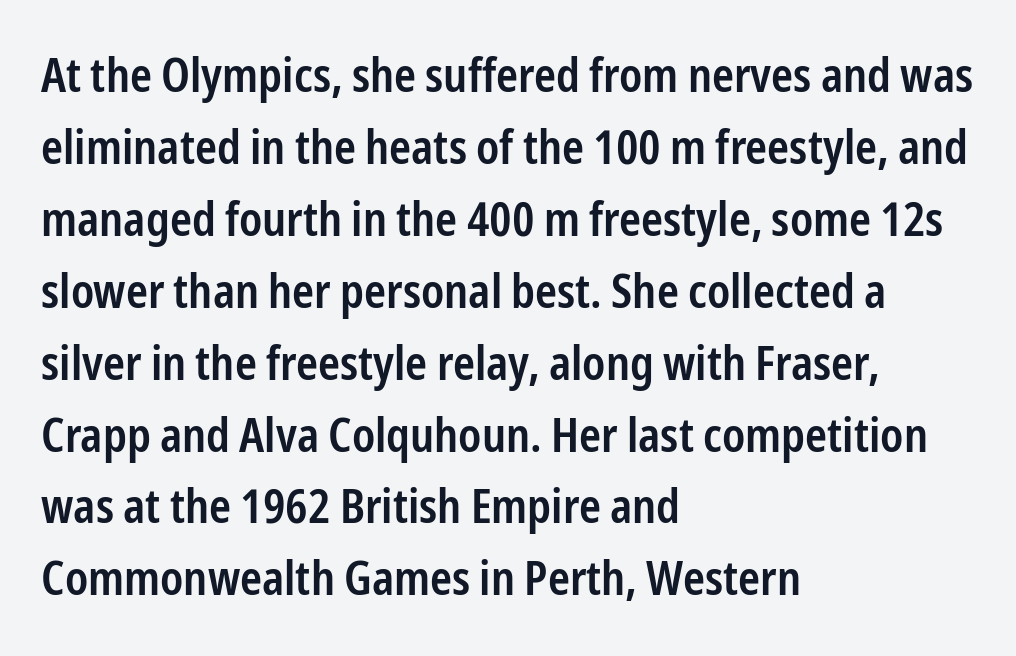
{"serif": "no", "italic": "no", "bold": "semi", "weight": "semibold", "width": "condensed", "stroke_contrast": "low", "x_height": "medium", "monospaced": "no", "underline": "no", "align": "left", "line_spacing": "normal", "line_spacing_ratio": 1.53, "letter_spacing": "normal", "letter_spacing_em": 0.0, "glyph_px": 47}
